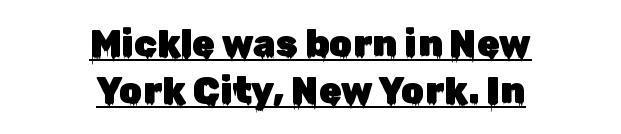
{"serif": "no", "italic": "no", "width": "normal", "stroke_contrast": "low", "x_height": "medium", "monospaced": "no", "underline": "yes", "align": "center", "line_spacing": "normal", "line_spacing_ratio": 1.27, "letter_spacing": "normal", "letter_spacing_em": 0.0, "glyph_px": 37}
